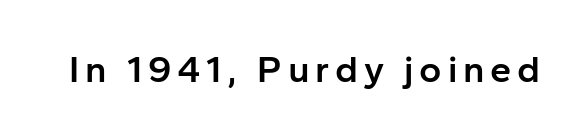
The image shows 38 px semibold sans-serif type, upright; set not underlined; low stroke contrast and a medium x-height.
